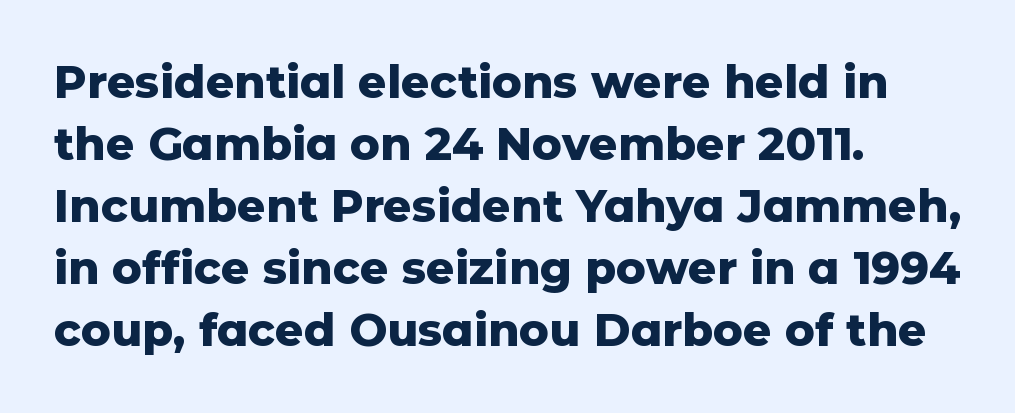
A typesetter would call this leading conventional body-copy spacing. Clear beneath every line of the passage. Is the type bold? Yes — the strokes are clearly thick and heavy. This sample uses a sans-serif face. The letters sit at their default tracking, neither squeezed nor spread.
